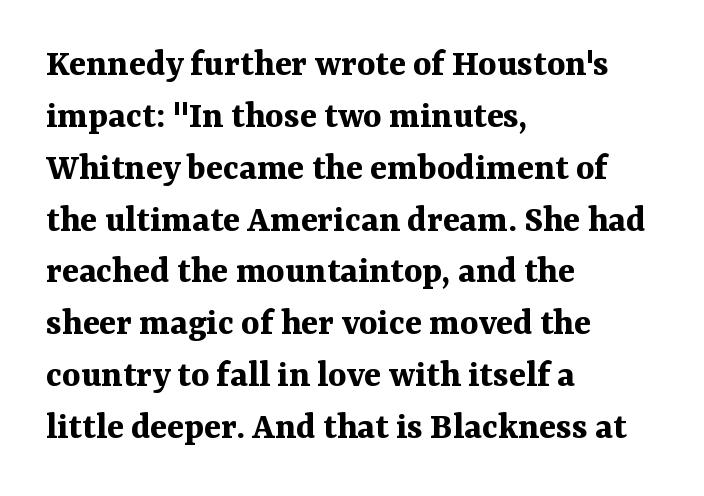
Q: Is the text bold? A: Yes.
Q: Is the text italic (slanted)? A: No, it is upright.
Q: Is the typeface a serif or a sans-serif typeface? A: Serif.
Q: Is the text underlined? A: No.
Q: How is the paragraph aligned? A: Left-aligned.
Q: Is the spacing between letters normal or unusually wide? A: Normal.
Q: Is the spacing between lines tight, normal or loose? A: Normal.
Q: Width (condensed, normal, or wide)? A: Normal.
Q: Stroke contrast? A: Medium.
Q: x-height? A: Medium.
Q: Monospaced? A: No.
